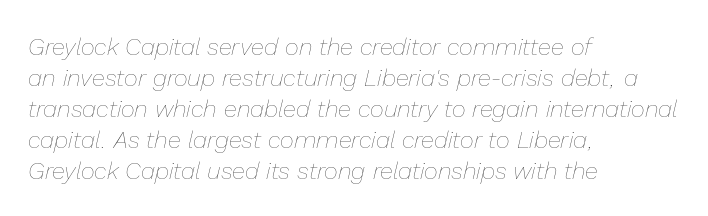
The area under the type is left untouched. The rag falls on the right side of this text block. Spacing between characters is what you'd get straight out of the box. Quick note: italic. The passage shown is not bold in any degree. This block has exactly the height ordinary leading produces.
